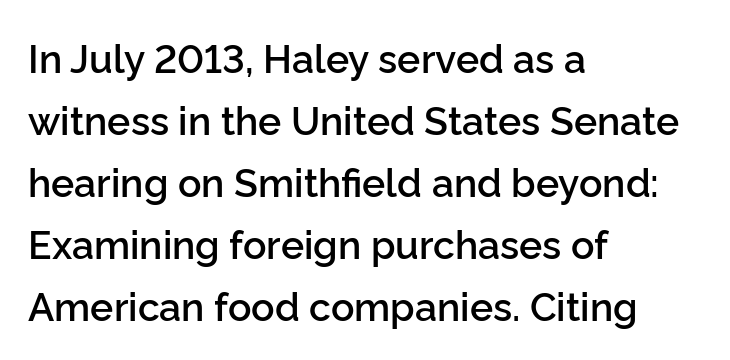
Q: Is the text bold? A: Semi-bold.
Q: Is the text italic (slanted)? A: No, it is upright.
Q: Is the typeface a serif or a sans-serif typeface? A: Sans-serif.
Q: Is the text underlined? A: No.
Q: How is the paragraph aligned? A: Left-aligned.
Q: Is the spacing between letters normal or unusually wide? A: Normal.
Q: Is the spacing between lines tight, normal or loose? A: Normal.
Q: Width (condensed, normal, or wide)? A: Normal.
Q: Stroke contrast? A: Low.
Q: x-height? A: Medium.
Q: Monospaced? A: No.
